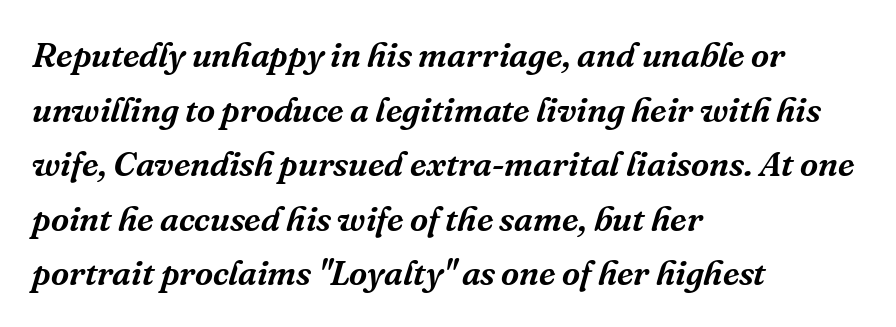
Q: Is the text italic (slanted)? A: Yes, it leans right by about 16 degrees.
Q: Is the typeface a serif or a sans-serif typeface? A: Serif.
Q: Is the text underlined? A: No.
Q: How is the paragraph aligned? A: Left-aligned.
Q: Is the spacing between letters normal or unusually wide? A: Normal.
Q: Is the spacing between lines tight, normal or loose? A: Normal.
Q: Width (condensed, normal, or wide)? A: Normal.
Q: Stroke contrast? A: Medium.
Q: x-height? A: Medium.
Q: Monospaced? A: No.
